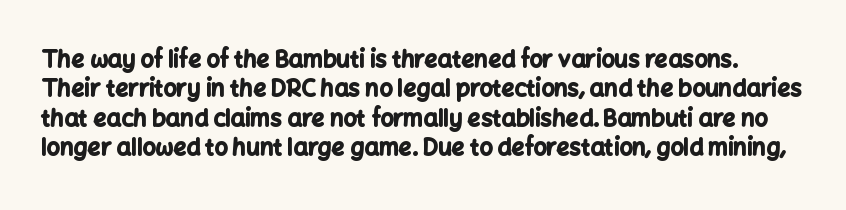
Q: Is the text bold? A: Yes.
Q: Is the text italic (slanted)? A: No, it is upright.
Q: Is the text underlined? A: No.
Q: Is the spacing between letters normal or unusually wide? A: Normal.
Q: Is the spacing between lines tight, normal or loose? A: Normal.
